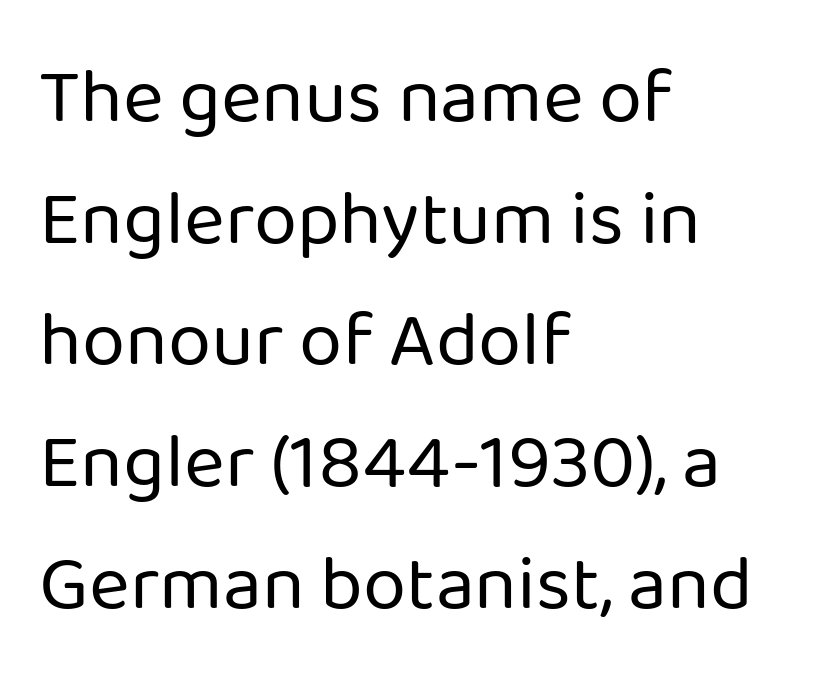
The image shows 78 px regular-weight sans-serif type, upright; set left-aligned, normal line spacing (1.56x), normal letter spacing, not underlined; low stroke contrast and a medium x-height.
